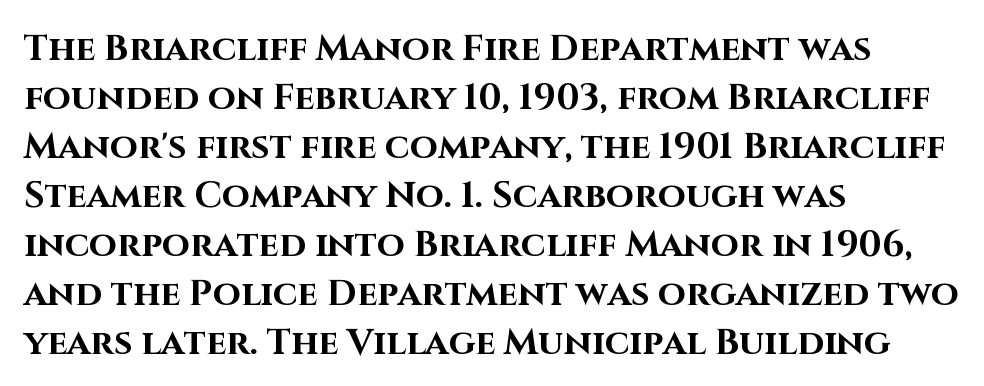
{"serif": "no", "italic": "no", "bold": "yes", "weight": "bold", "width": "normal", "stroke_contrast": "high", "x_height": "large", "monospaced": "no", "underline": "no", "align": "left", "line_spacing": "normal", "line_spacing_ratio": 1.36, "letter_spacing": "normal", "letter_spacing_em": 0.0, "glyph_px": 36}
